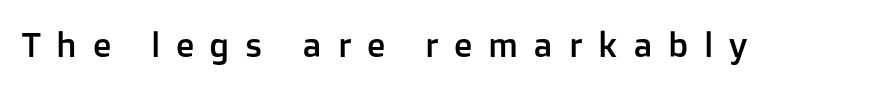
Each letter's strokes conclude bluntly, with no projecting serifs. The rendering uses natural spacing where letterforms have individual widths. Descender tails drop into unmarked territory. Words appear elongated and porous because spacing is wide. Posture: vertical.
